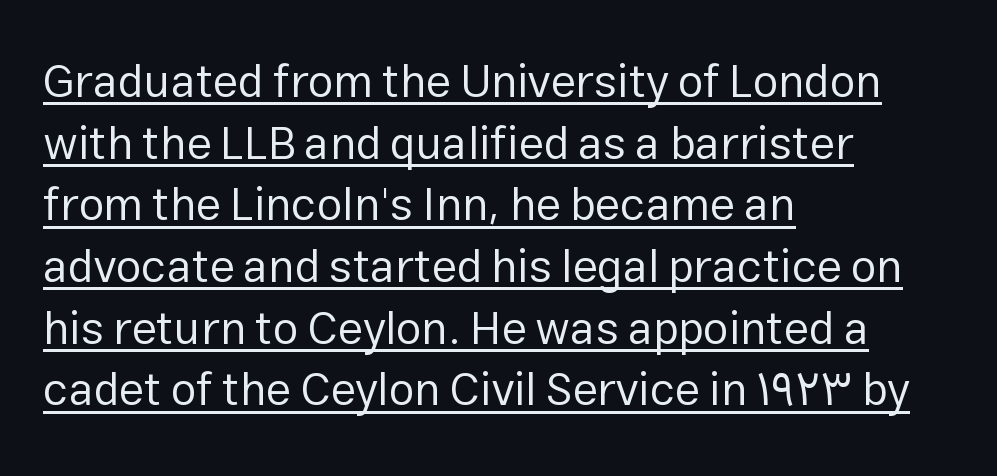
Q: Is the text bold? A: No.
Q: Is the text italic (slanted)? A: No, it is upright.
Q: Is the typeface a serif or a sans-serif typeface? A: Sans-serif.
Q: Is the text underlined? A: Yes.
Q: How is the paragraph aligned? A: Left-aligned.
Q: Is the spacing between letters normal or unusually wide? A: Normal.
Q: Is the spacing between lines tight, normal or loose? A: Normal.
Q: Width (condensed, normal, or wide)? A: Normal.
Q: Stroke contrast? A: Low.
Q: x-height? A: Medium.
Q: Monospaced? A: No.
